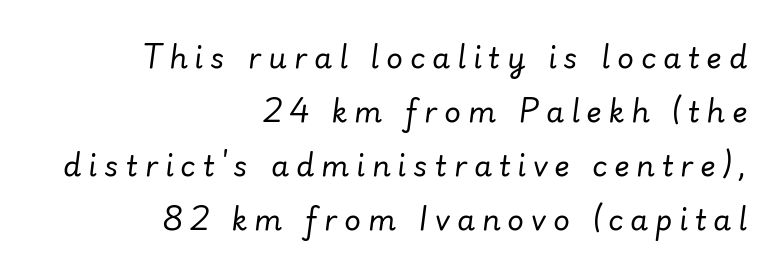
Q: Is the text bold? A: No.
Q: Is the text italic (slanted)? A: Yes, it leans right by about 7 degrees.
Q: Is the text underlined? A: No.
Q: How is the paragraph aligned? A: Right-aligned.
Q: Is the spacing between letters normal or unusually wide? A: Unusually wide.
Q: Width (condensed, normal, or wide)? A: Normal.
Q: Stroke contrast? A: Low.
Q: x-height? A: Small.
Q: Monospaced? A: No.
